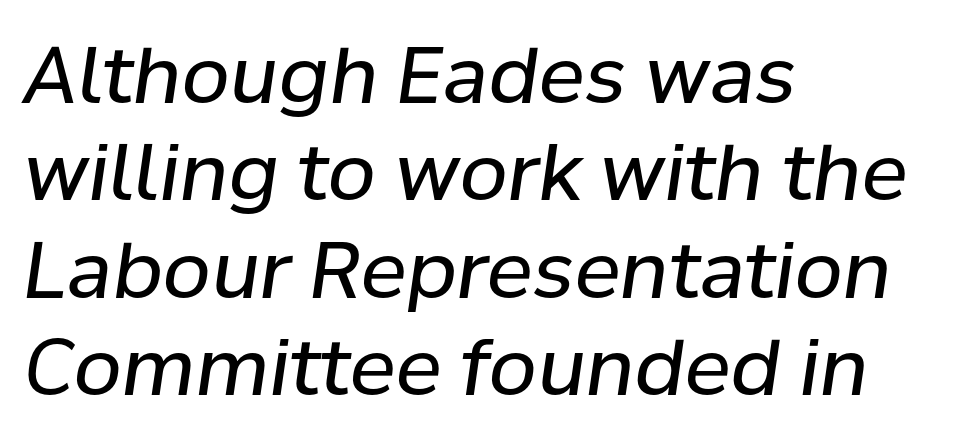
Q: Is the text bold? A: No.
Q: Is the text italic (slanted)? A: Yes, it leans right by about 8 degrees.
Q: Is the text underlined? A: No.
Q: How is the paragraph aligned? A: Left-aligned.
Q: Is the spacing between letters normal or unusually wide? A: Normal.
Q: Is the spacing between lines tight, normal or loose? A: Normal.
Q: Width (condensed, normal, or wide)? A: Normal.
Q: Stroke contrast? A: Low.
Q: x-height? A: Medium.
Q: Monospaced? A: No.
